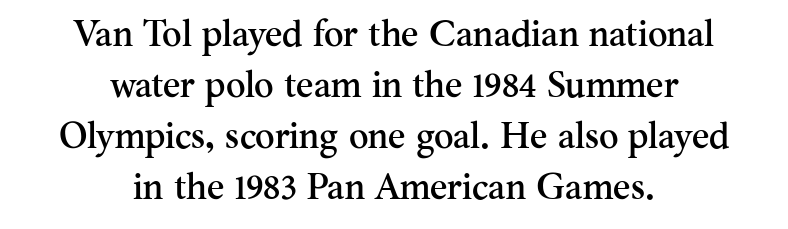
{"serif": "yes", "italic": "no", "width": "normal", "stroke_contrast": "medium", "x_height": "small", "monospaced": "no", "underline": "no", "align": "center", "line_spacing": "normal", "line_spacing_ratio": 1.38, "letter_spacing": "normal", "letter_spacing_em": 0.0, "glyph_px": 37}
